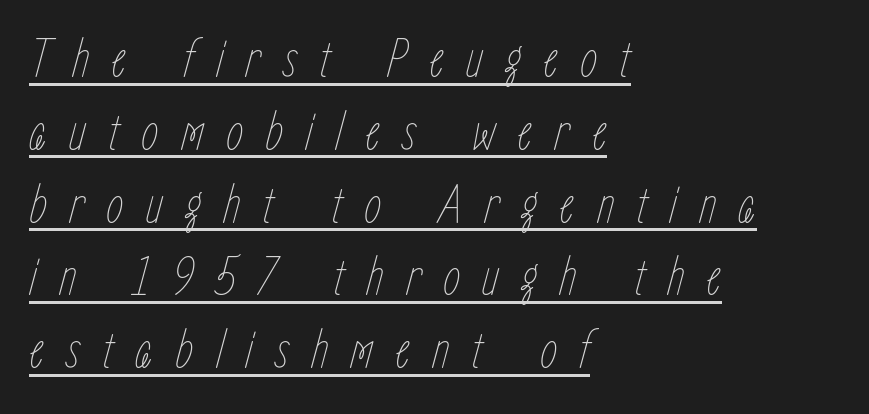
The letters are spread apart with noticeably loose tracking. The setting favours the left margin, as ordinary paragraphs usually do. Whoever set this chose a conventional vertical rhythm. Underlined type.
